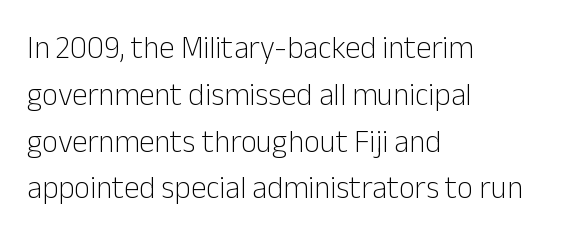
Unlike italic type, these characters show no tilt at all. Evenly set lines give the paragraph a standard silhouette. The space beneath each line is pristine and unruled. Here the designer chose a conventional face with non-uniform glyph widths. On a weight scale, this lands at 450 or below. Standard letterfit; no display-style spreading of the glyphs.
